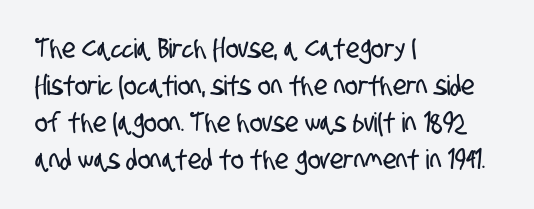
The lines are quadded left. The passage shown stacks its lines at a standard gap. Type without underlining. The passage shown has conventional tracking throughout.
